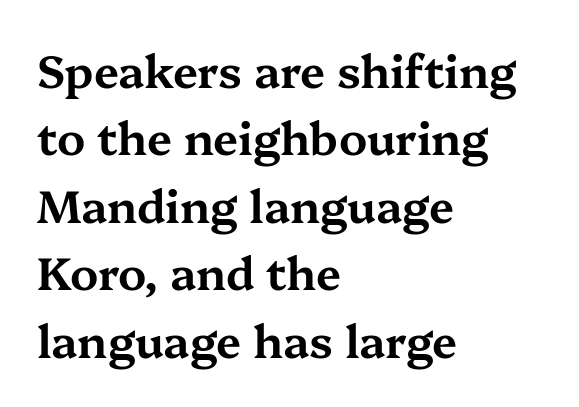
These lines are rendered in a variable-pitch font. Classification — serif. The designer left line spacing at the default. What stands out about the letter spacing? Nothing — it is the standard amount. This is roman type, the default non-slanted kind. Where is the straight margin? On the left.
